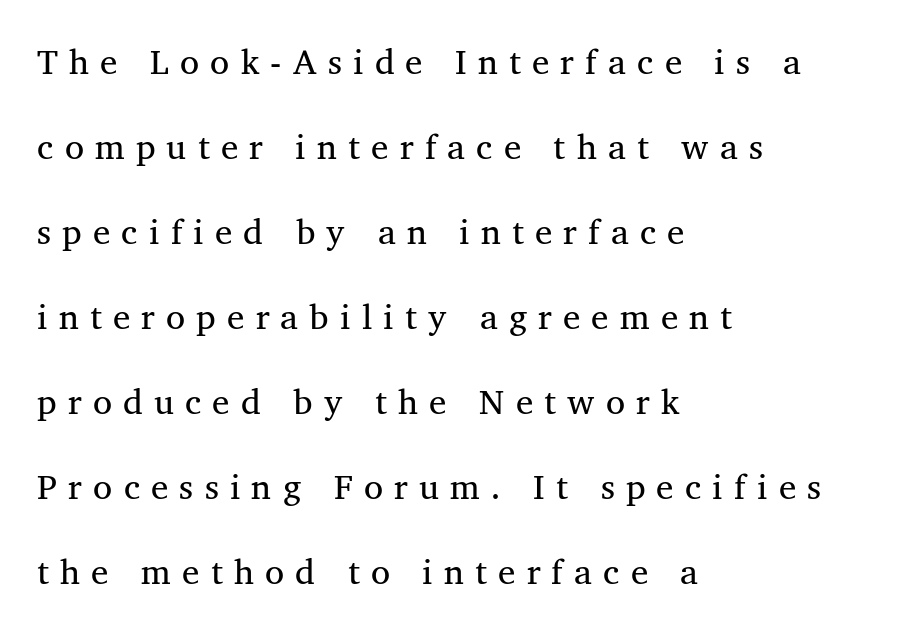
The weight would be labelled regular, book, light, or lighter still. Caption: expanded tracking, letters set apart. Compared with a centered layout, this one pins lines to the left instead. The typeface chosen for these lines features serifs.
